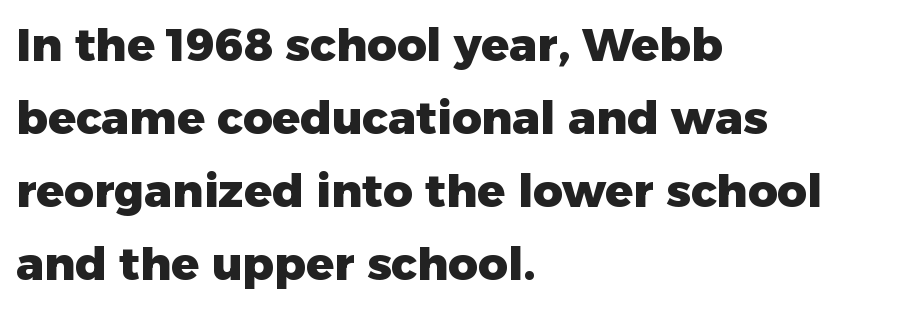
Q: Is the text bold? A: Yes.
Q: Is the text italic (slanted)? A: No, it is upright.
Q: Is the typeface a serif or a sans-serif typeface? A: Sans-serif.
Q: Is the text underlined? A: No.
Q: How is the paragraph aligned? A: Left-aligned.
Q: Is the spacing between letters normal or unusually wide? A: Normal.
Q: Is the spacing between lines tight, normal or loose? A: Normal.
Q: Width (condensed, normal, or wide)? A: Normal.
Q: Stroke contrast? A: Low.
Q: x-height? A: Medium.
Q: Monospaced? A: No.
